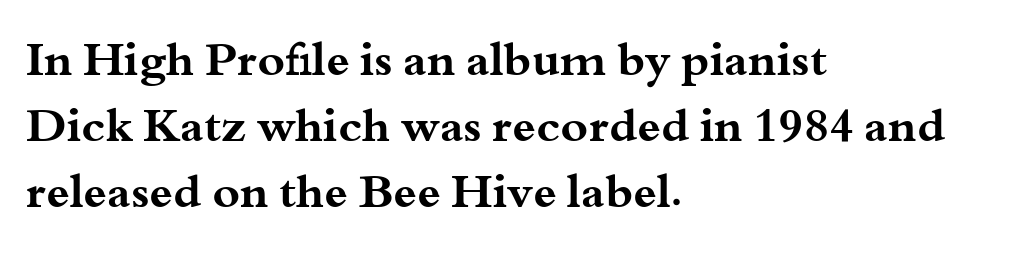
Q: Is the text bold? A: Yes.
Q: Is the text italic (slanted)? A: No, it is upright.
Q: Is the typeface a serif or a sans-serif typeface? A: Serif.
Q: Is the text underlined? A: No.
Q: How is the paragraph aligned? A: Left-aligned.
Q: Is the spacing between letters normal or unusually wide? A: Normal.
Q: Is the spacing between lines tight, normal or loose? A: Normal.
Q: Width (condensed, normal, or wide)? A: Wide.
Q: Stroke contrast? A: Medium.
Q: x-height? A: Small.
Q: Monospaced? A: No.
